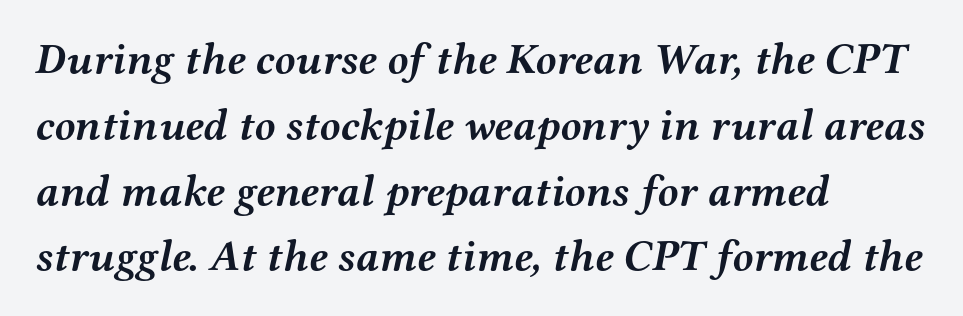
The image shows 43 px semibold, wide serif type, italic (leaning right); set left-aligned, normal line spacing (1.53x), normal letter spacing, not underlined; medium stroke contrast and a medium x-height.
